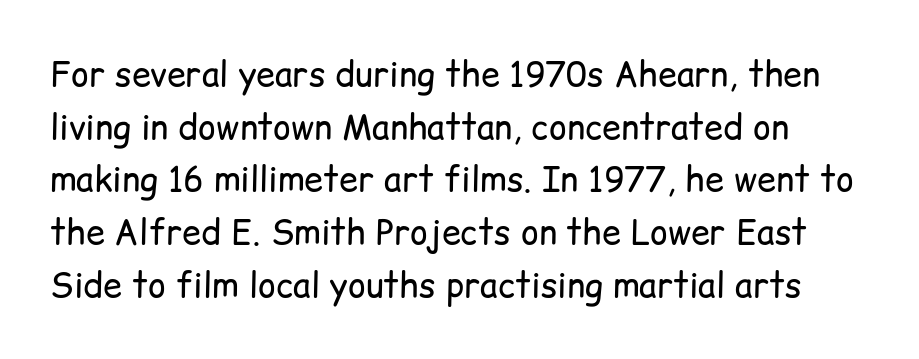
Q: Is the text bold? A: No.
Q: Is the text italic (slanted)? A: No, it is upright.
Q: Is the typeface a serif or a sans-serif typeface? A: Sans-serif.
Q: Is the text underlined? A: No.
Q: Is the spacing between letters normal or unusually wide? A: Normal.
Q: Is the spacing between lines tight, normal or loose? A: Normal.
Q: Width (condensed, normal, or wide)? A: Normal.
Q: Stroke contrast? A: Low.
Q: x-height? A: Medium.
Q: Monospaced? A: No.
